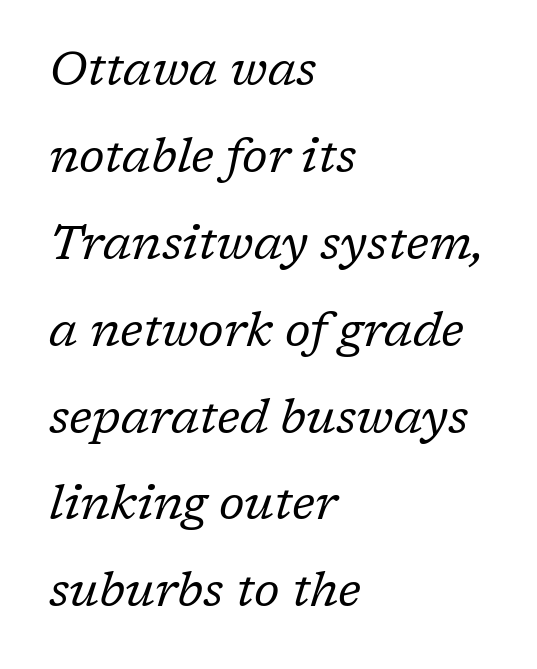
{"serif": "yes", "italic": "yes", "lean": "right", "slant_degrees": 17, "bold": "no", "weight": "regular", "width": "normal", "stroke_contrast": "low", "x_height": "medium", "monospaced": "no", "underline": "no", "align": "left", "line_spacing_ratio": 1.81, "letter_spacing": "normal", "letter_spacing_em": 0.0, "glyph_px": 48}
